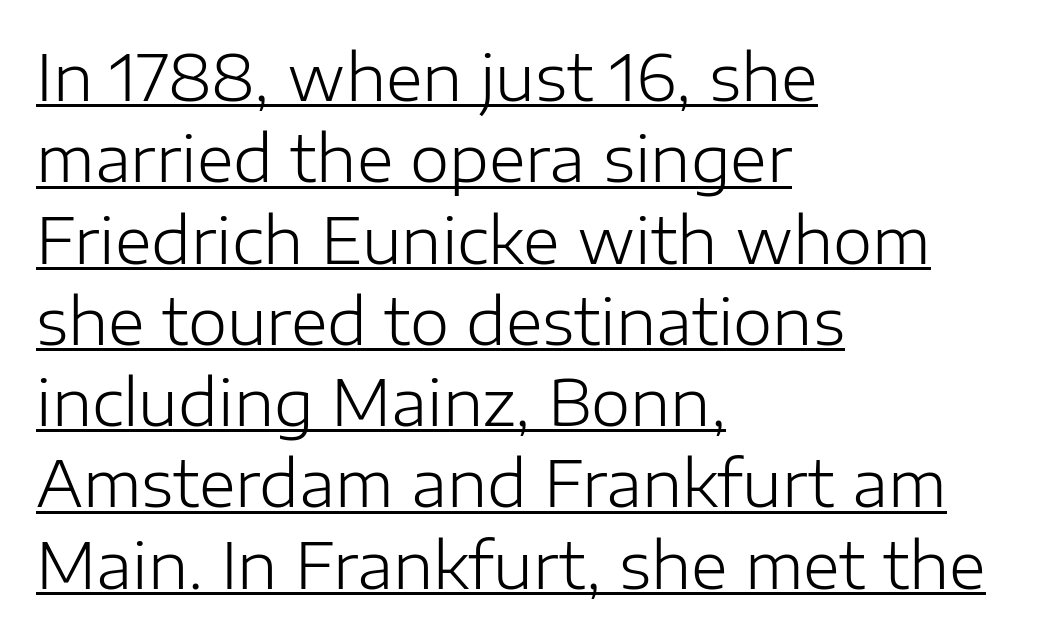
The image shows 63 px light sans-serif type, upright; set left-aligned, normal line spacing (1.29x), normal letter spacing, underlined; low stroke contrast and a medium x-height.
